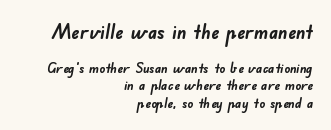
{"bold": "yes", "underline": "no", "align": "right", "line_spacing_ratio": 1.22, "letter_spacing": "normal", "letter_spacing_em": 0.0, "larger_block": "first", "size_ratio": 1.43, "glyph_px": 20}
